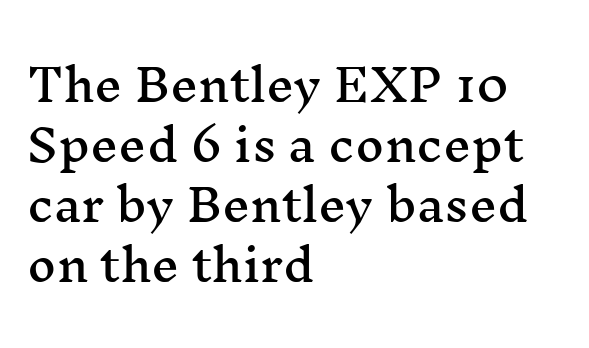
The image shows 44 px wide serif type, upright; set left-aligned, normal line spacing (1.36x), normal letter spacing, not underlined; medium stroke contrast and a medium x-height.
